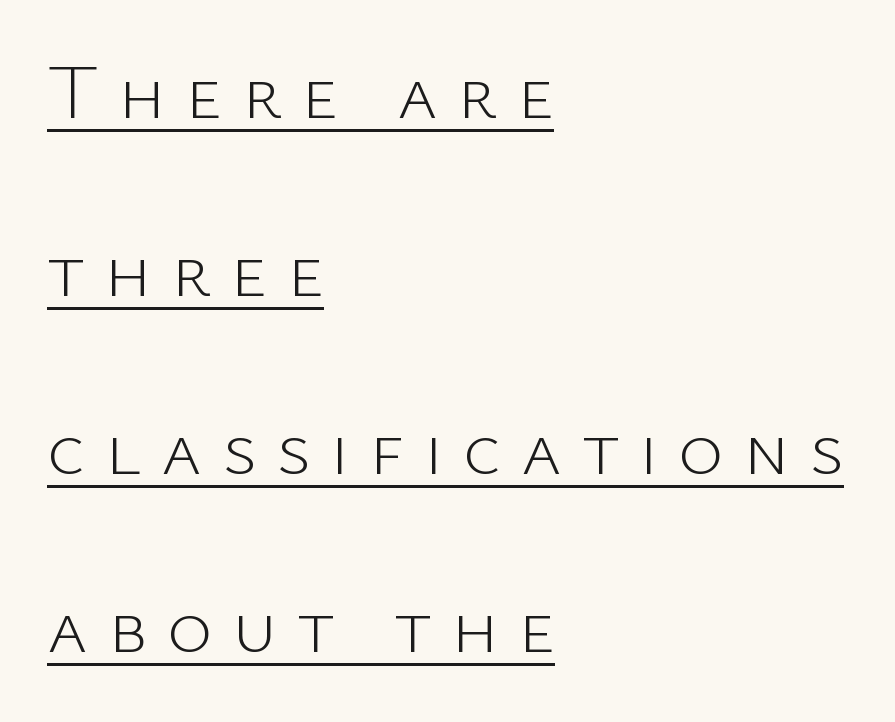
Q: Is the text bold? A: No.
Q: Is the text italic (slanted)? A: No, it is upright.
Q: Is the typeface a serif or a sans-serif typeface? A: Sans-serif.
Q: Is the text underlined? A: Yes.
Q: How is the paragraph aligned? A: Left-aligned.
Q: Is the spacing between letters normal or unusually wide? A: Unusually wide.
Q: Is the spacing between lines tight, normal or loose? A: Loose.
Q: Width (condensed, normal, or wide)? A: Normal.
Q: Stroke contrast? A: Low.
Q: x-height? A: Medium.
Q: Monospaced? A: No.
